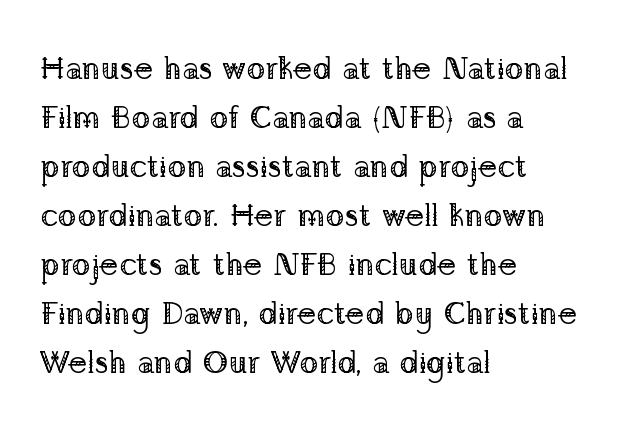
You can tell from the footed stems that serif type was used. Teacher's note: observe the even left margin — that is flush-left alignment. The strokes carry an ordinary text weight at most. What's the leading like? Ordinary, nothing unusual. Type without underlining. Vertical strokes here are truly vertical.
